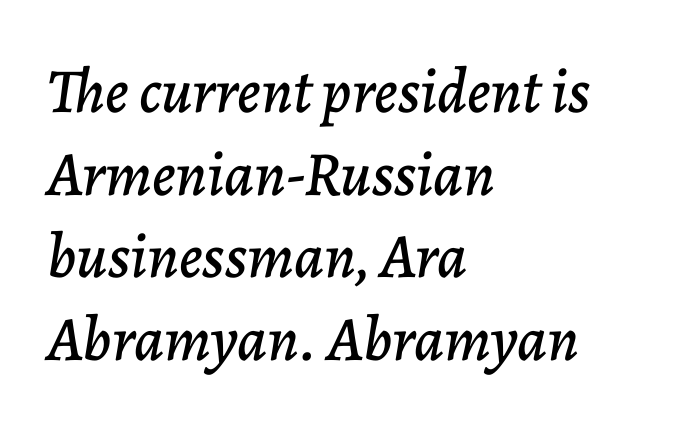
{"italic": "yes", "lean": "right", "slant_degrees": 7, "width": "normal", "stroke_contrast": "low", "x_height": "medium", "monospaced": "no", "underline": "no", "align": "left", "line_spacing": "normal", "line_spacing_ratio": 1.31, "letter_spacing": "normal", "letter_spacing_em": 0.0, "glyph_px": 63}
